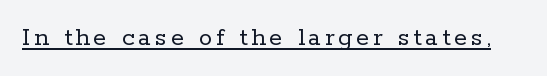
{"italic": "no", "bold": "no", "underline": "yes", "glyph_px": 27}
